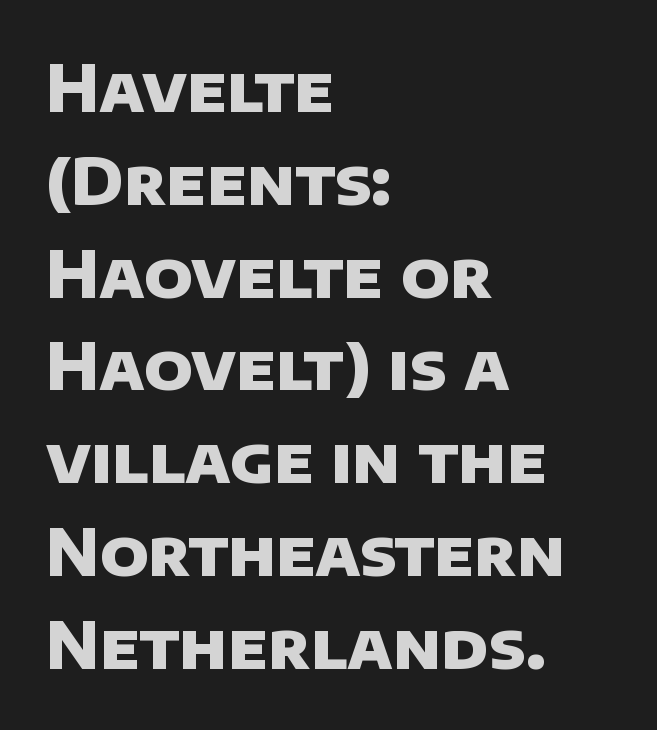
This sample keeps an unexceptional amount of space between lines. A classic flush-left, rag-right setting is used for this passage. The type is set solid horizontally, with unmodified tracking. The baseline area is clear.
